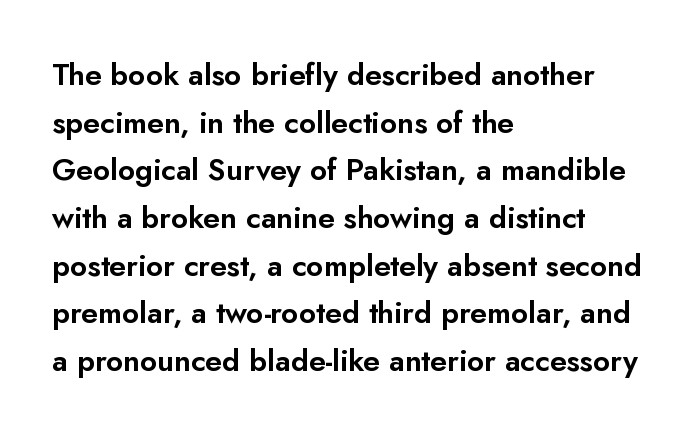
Reading down the block, your eye returns to a fixed left position each line. A typesetter would call this zero additional tracking. These lines are composed in type without serifs. A bare baseline throughout the passage. In terms of leading, this rendering sits right in the middle. Character widths vary here, with narrow letters taking less room than wide ones.
